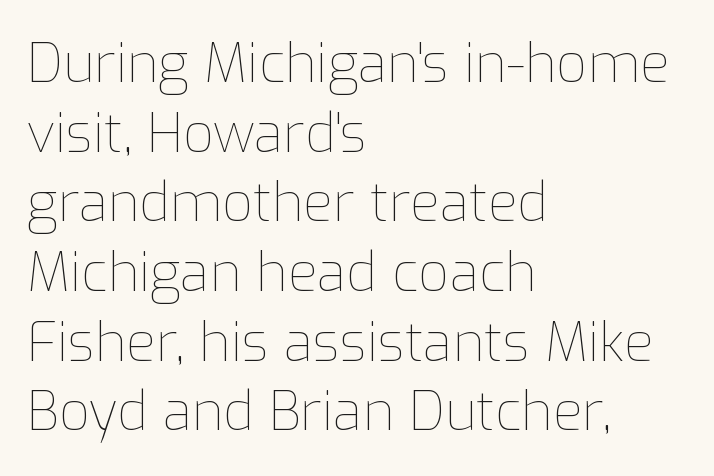
The weight would be labelled regular, book, light, or lighter still. Beneath every word, the page is bare. Each letter keeps its own natural width here, so spacing adapts to shape. The gaps between neighbouring characters are ordinary and unremarkable.
